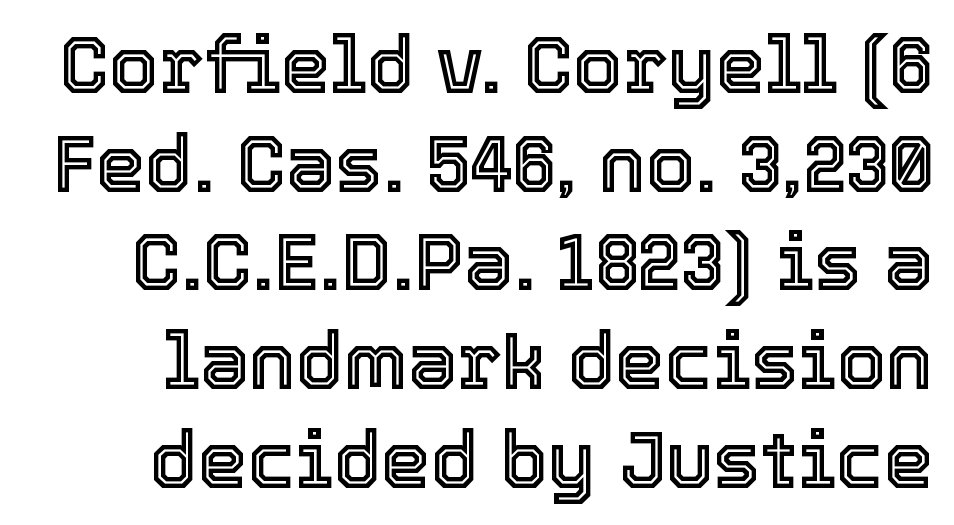
{"italic": "no", "width": "normal", "x_height": "medium", "monospaced": "no", "underline": "no", "line_spacing": "normal", "line_spacing_ratio": 1.25, "letter_spacing": "normal", "letter_spacing_em": 0.0, "glyph_px": 79}
